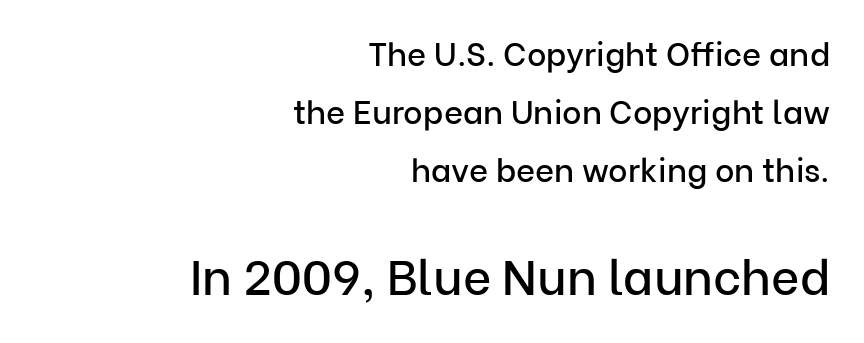
The image shows 49 px sans-serif type, upright; set right-aligned, line spacing 1.76x, normal letter spacing, not underlined; the second (bottom) block is 1.48x larger; low stroke contrast and a medium x-height.
